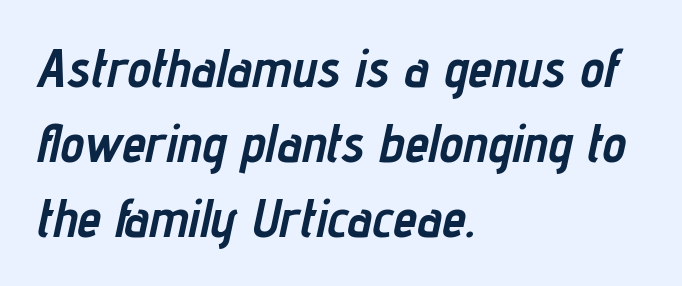
Q: Is the text bold? A: Yes.
Q: Is the text italic (slanted)? A: Yes, it leans right by about 12 degrees.
Q: Is the text underlined? A: No.
Q: How is the paragraph aligned? A: Left-aligned.
Q: Is the spacing between letters normal or unusually wide? A: Normal.
Q: Is the spacing between lines tight, normal or loose? A: Normal.
Q: Width (condensed, normal, or wide)? A: Condensed.
Q: Stroke contrast? A: Low.
Q: x-height? A: Medium.
Q: Monospaced? A: No.
